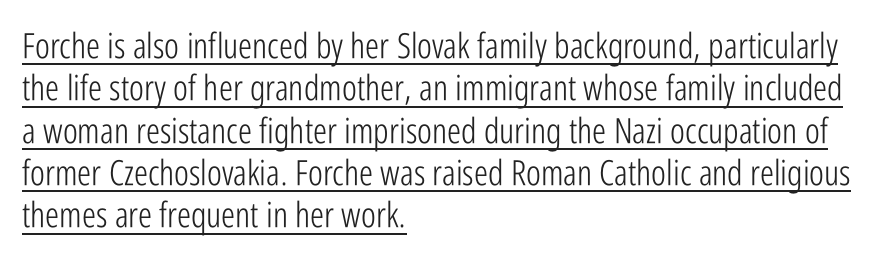
You could call the tracking neutral — neither tight nor loose. Does the lettering tilt? It doesn't — this is upright. Stroke terminals: plain, sans-serif. Do the characters align in a grid? No, the font is proportional. The strokes carry an ordinary text weight at most.
